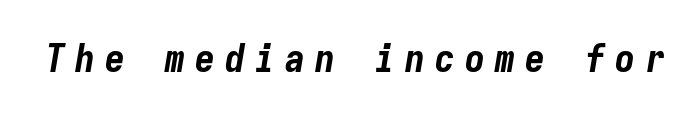
The image shows 40 px bold, condensed type, italic (leaning right), monospaced; set unusually wide letter spacing (+0.25 em), not underlined; low stroke contrast and a medium x-height.
